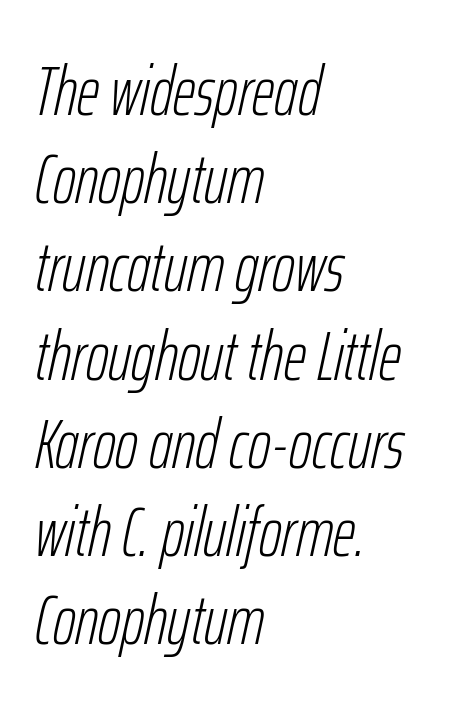
The image shows 70 px light, condensed type, italic (leaning right); set left-aligned, normal line spacing (1.26x), normal letter spacing, not underlined; low stroke contrast and a medium x-height.
